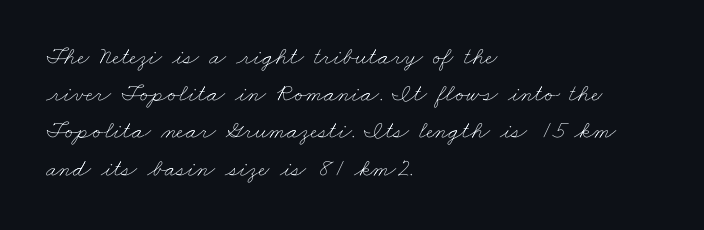
{"bold": "no", "underline": "no", "align": "left", "line_spacing": "normal", "line_spacing_ratio": 1.49, "letter_spacing": "normal", "letter_spacing_em": 0.0, "glyph_px": 25}
